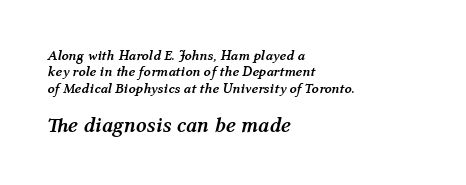
The composition opens small and finishes big. The gap between lines stays unmarked. What stands out about the letter spacing? Nothing — it is the standard amount. Quick note: italic.
